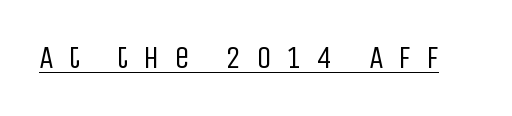
Q: Is the text bold? A: No.
Q: Is the text italic (slanted)? A: No, it is upright.
Q: Is the typeface a serif or a sans-serif typeface? A: Sans-serif.
Q: Is the text underlined? A: Yes.
Q: Is the spacing between letters normal or unusually wide? A: Unusually wide.
Q: Width (condensed, normal, or wide)? A: Condensed.
Q: Stroke contrast? A: Low.
Q: x-height? A: Large.
Q: Monospaced? A: No.
